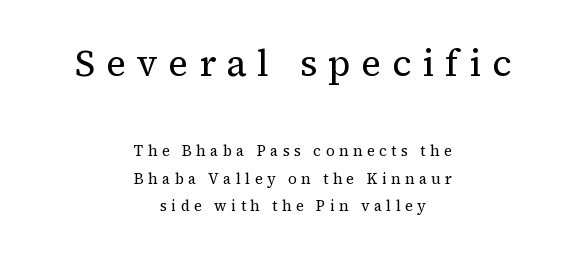
Summary of weight: not heavy and not bold. Nobody drew a line under any word here. These lines are rendered in a variable-pitch font. The text was rendered using a seriffed face with decorative stroke endings. The letterforms stand isolated, each surrounded by extra space.
